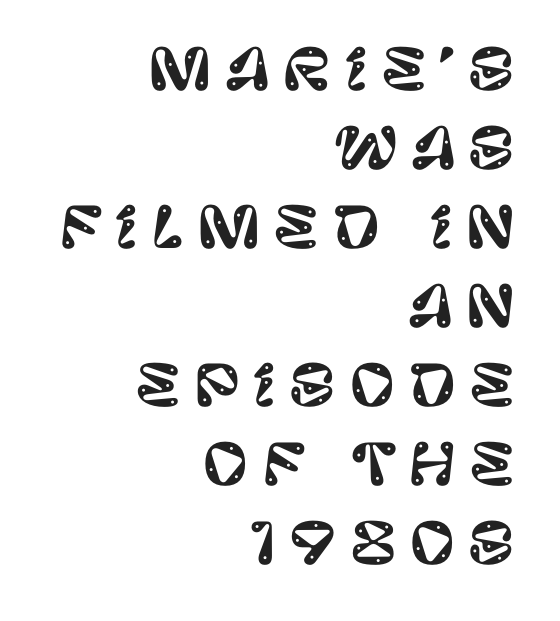
The image shows 56 px sans-serif type; set right-aligned, normal line spacing (1.41x), unusually wide letter spacing (+0.23 em), not underlined; low stroke contrast and a large x-height.
